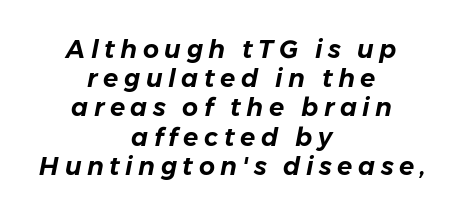
{"italic": "yes", "lean": "right", "slant_degrees": 11, "underline": "no", "align": "center", "line_spacing_ratio": 1.17, "letter_spacing": "wide", "letter_spacing_em": 0.22, "glyph_px": 25}
